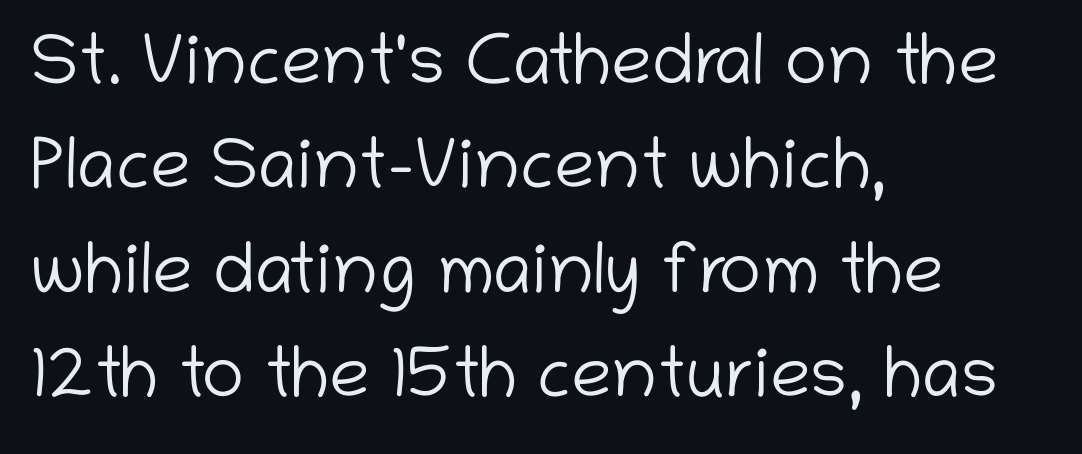
{"serif": "no", "italic": "no", "bold": "no", "weight": "light", "width": "normal", "stroke_contrast": "low", "x_height": "medium", "monospaced": "no", "underline": "no", "align": "left", "line_spacing": "normal", "line_spacing_ratio": 1.45, "letter_spacing": "normal", "letter_spacing_em": 0.0, "glyph_px": 72}
